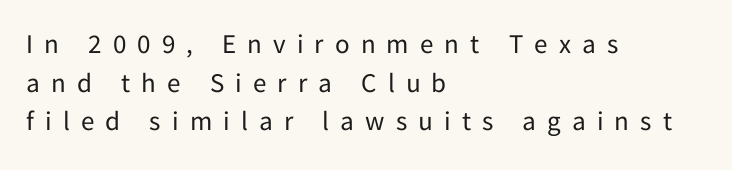
Q: Is the text bold? A: No.
Q: Is the text italic (slanted)? A: No, it is upright.
Q: Is the text underlined? A: No.
Q: How is the paragraph aligned? A: Left-aligned.
Q: Is the spacing between letters normal or unusually wide? A: Unusually wide.
Q: Is the spacing between lines tight, normal or loose? A: Normal.
